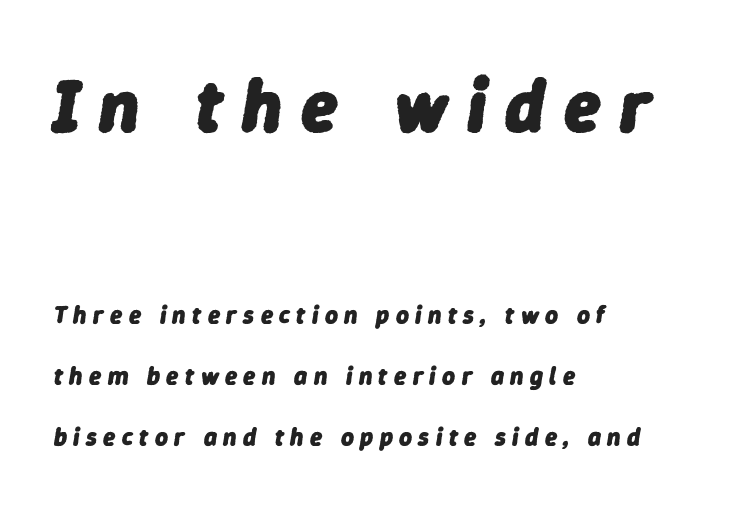
{"italic": "yes", "lean": "right", "slant_degrees": 9, "bold": "yes", "weight": "heavy", "width": "normal", "stroke_contrast": "low", "x_height": "medium", "monospaced": "no", "underline": "no", "align": "left", "line_spacing": "loose", "line_spacing_ratio": 2.44, "letter_spacing": "wide", "letter_spacing_em": 0.25, "larger_block": "first", "size_ratio": 3.0, "glyph_px": 75}
